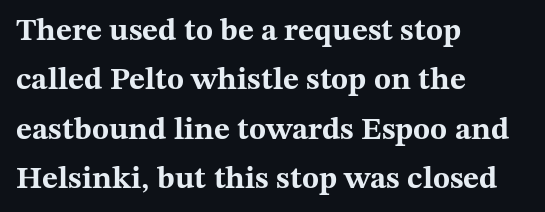
Q: Is the text bold? A: Yes.
Q: Is the text italic (slanted)? A: No, it is upright.
Q: Is the typeface a serif or a sans-serif typeface? A: Serif.
Q: Is the text underlined? A: No.
Q: How is the paragraph aligned? A: Left-aligned.
Q: Is the spacing between letters normal or unusually wide? A: Normal.
Q: Is the spacing between lines tight, normal or loose? A: Normal.
Q: Width (condensed, normal, or wide)? A: Wide.
Q: Stroke contrast? A: Medium.
Q: x-height? A: Medium.
Q: Monospaced? A: No.
